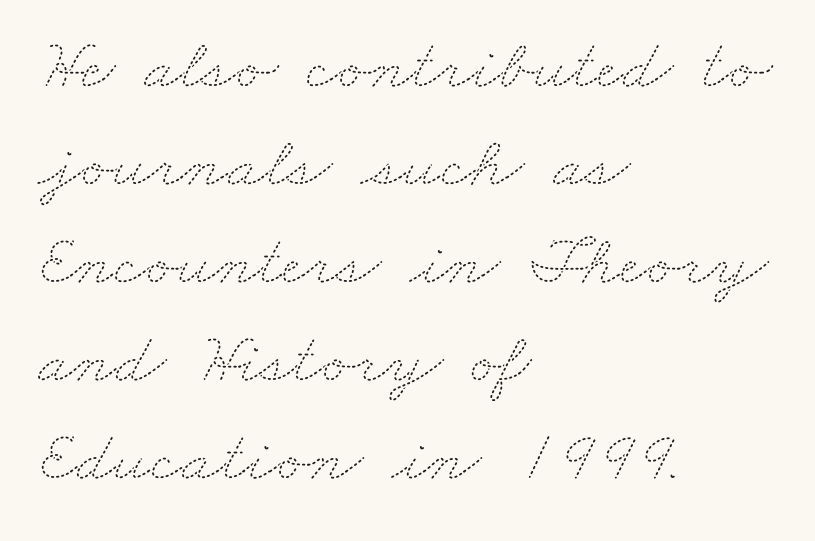
Tracking here is standard; glyphs follow each other at the usual distance. The lines sit at an ordinary, default distance from one another. The strokes are not fattened; the text isn't bold. Descenders are the only things crossing below the line. Alignment: flush left. Is this a fixed-width face? No — the glyphs have proportional, varying widths.
